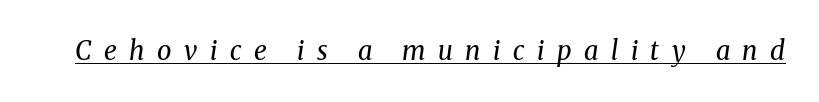
{"italic": "yes", "lean": "right", "slant_degrees": 8, "bold": "no", "underline": "yes", "letter_spacing": "wide", "letter_spacing_em": 0.48, "glyph_px": 26}
